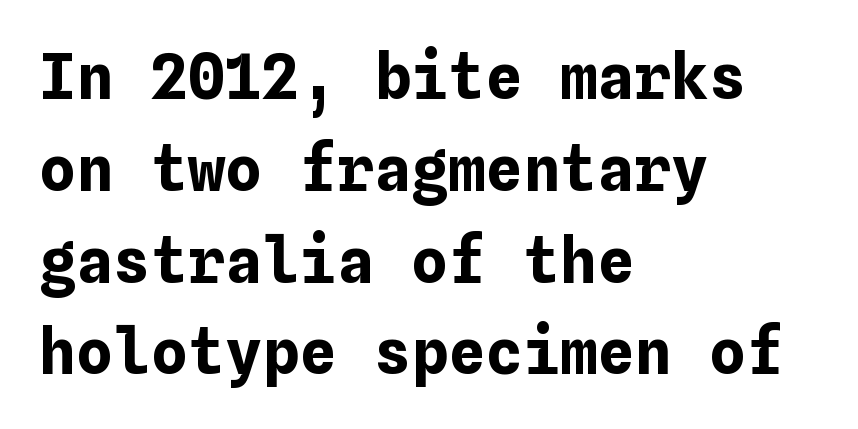
Q: Is the text bold? A: Yes.
Q: Is the text italic (slanted)? A: No, it is upright.
Q: Is the text underlined? A: No.
Q: How is the paragraph aligned? A: Left-aligned.
Q: Is the spacing between letters normal or unusually wide? A: Normal.
Q: Is the spacing between lines tight, normal or loose? A: Normal.
Q: Width (condensed, normal, or wide)? A: Normal.
Q: Stroke contrast? A: Low.
Q: x-height? A: Medium.
